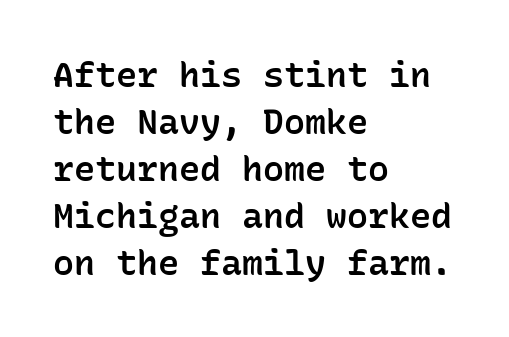
Q: Is the text bold? A: Semi-bold.
Q: Is the text italic (slanted)? A: No, it is upright.
Q: Is the typeface a serif or a sans-serif typeface? A: Sans-serif.
Q: Is the text underlined? A: No.
Q: How is the paragraph aligned? A: Left-aligned.
Q: Is the spacing between letters normal or unusually wide? A: Normal.
Q: Is the spacing between lines tight, normal or loose? A: Normal.
Q: Width (condensed, normal, or wide)? A: Normal.
Q: Stroke contrast? A: Low.
Q: x-height? A: Medium.
Q: Monospaced? A: Yes.
